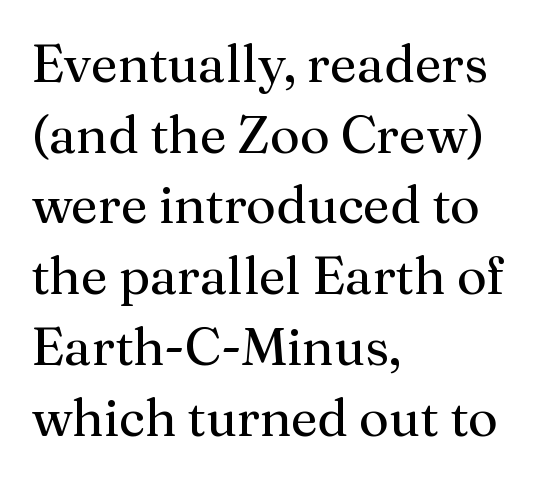
Nothing unusual about the tracking: characters are spaced as the font intends. Letters have the restrained weight of plain body copy at most. If you drew a line through each stem, it would be perfectly vertical. You could not count columns in this text — the font is proportionally spaced.
